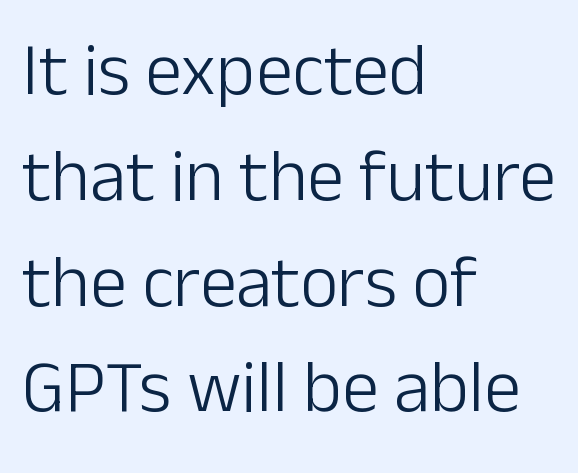
Is this a fixed-width face? No — the glyphs have proportional, varying widths. The passage shown is not underscored anywhere. In CSS terms this would be text-align: left. Vertically, the passage feels balanced, rows spaced as you'd expect. Stems and bowls with no extra thickness — not bold.
